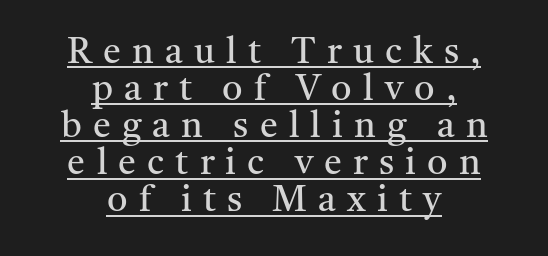
The image shows 36 px regular-weight serif type, upright; set centered, tight line spacing (1.03x), unusually wide letter spacing (+0.31 em), underlined; medium stroke contrast and a medium x-height.
